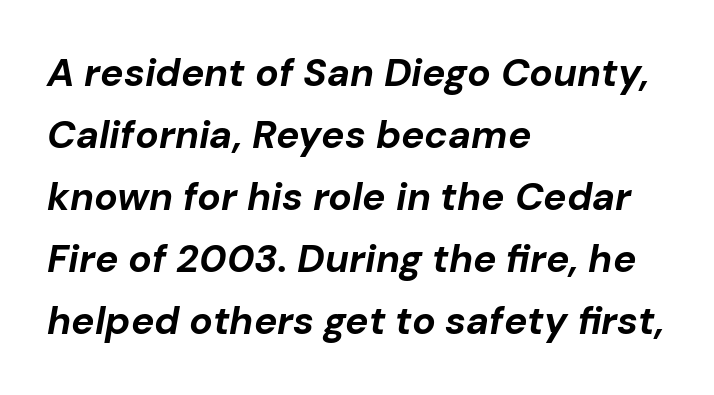
Q: Is the text bold? A: Yes.
Q: Is the text italic (slanted)? A: Yes, it leans right by about 10 degrees.
Q: Is the text underlined? A: No.
Q: How is the paragraph aligned? A: Left-aligned.
Q: Is the spacing between letters normal or unusually wide? A: Normal.
Q: Is the spacing between lines tight, normal or loose? A: Normal.
Q: Width (condensed, normal, or wide)? A: Normal.
Q: Stroke contrast? A: Low.
Q: x-height? A: Medium.
Q: Monospaced? A: No.
